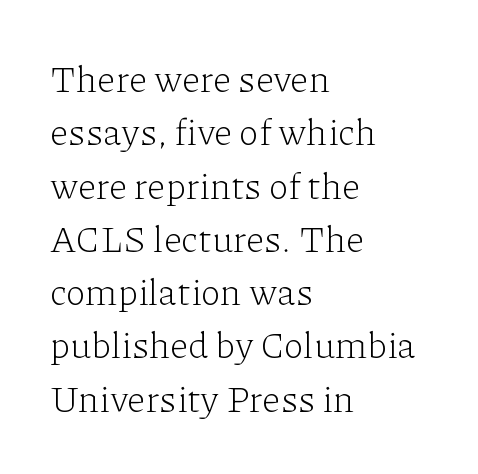
Q: Is the text bold? A: No.
Q: Is the text italic (slanted)? A: No, it is upright.
Q: Is the typeface a serif or a sans-serif typeface? A: Serif.
Q: Is the text underlined? A: No.
Q: How is the paragraph aligned? A: Left-aligned.
Q: Is the spacing between letters normal or unusually wide? A: Normal.
Q: Is the spacing between lines tight, normal or loose? A: Normal.
Q: Width (condensed, normal, or wide)? A: Normal.
Q: Stroke contrast? A: Low.
Q: x-height? A: Medium.
Q: Monospaced? A: No.
